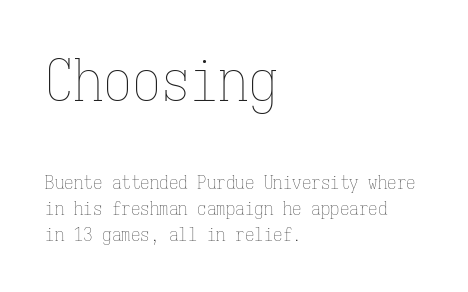
Is this a fixed-width face? Yes — each glyph sits in an identical cell. Character size in the leading block exceeds that of the trailing block. There is no visible air inserted between adjacent glyphs. Vertical spacing — default. The specimen reads as upright at a glance. The string is rendered with underlining switched off.
